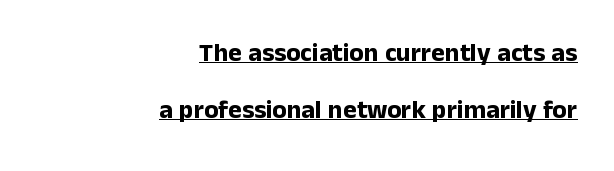
Nope, not italic — everything's standing straight. Its strokes are broad and dark, the hallmark of bold type. The typesetter has applied underlining to the passage shown. In terms of letterspacing, this is plain default setting. Horizontally, the lines are justified to the trailing edge only.
